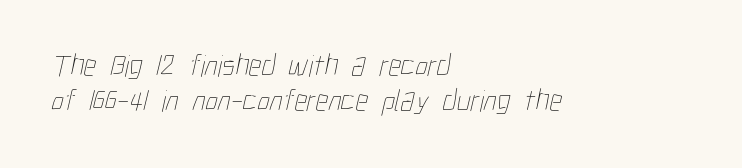
{"bold": "no", "weight": "thin", "width": "condensed", "stroke_contrast": "low", "x_height": "medium", "monospaced": "no", "underline": "no", "align": "left", "line_spacing": "tight", "line_spacing_ratio": 1.14, "letter_spacing": "normal", "letter_spacing_em": 0.0, "glyph_px": 31}
